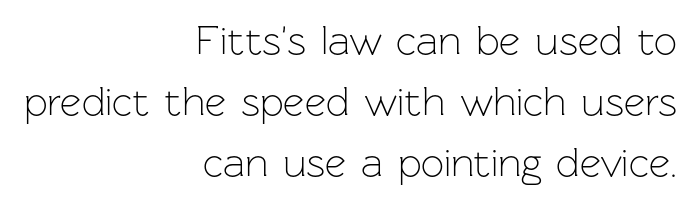
Proportional: the letters do not fall into vertical columns. Bare-footed words on every line. Designer's note — italics off, roman on. Think standard paragraph weight, or any step lighter than that. The text was rendered using a sans face with plain stroke endings.
